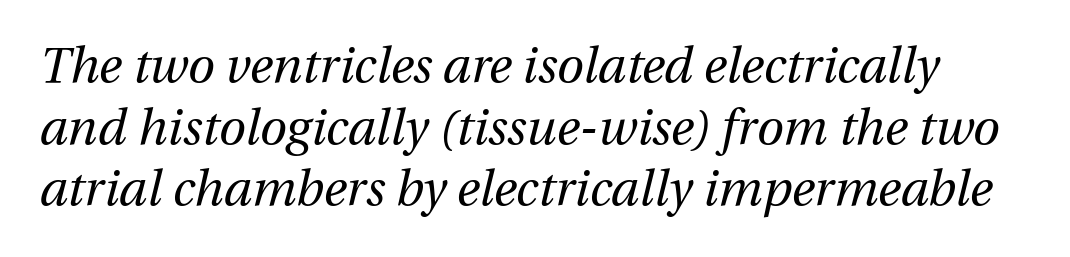
Notice how the stems are inclined rather than vertical — that's the hallmark of italics. Rows of type keep a routine distance in the vertical direction. Is this a heavy cut? Hardly; it is regular or lighter. Character widths vary here, with narrow letters taking less room than wide ones. Plain, unruled lines of type.
